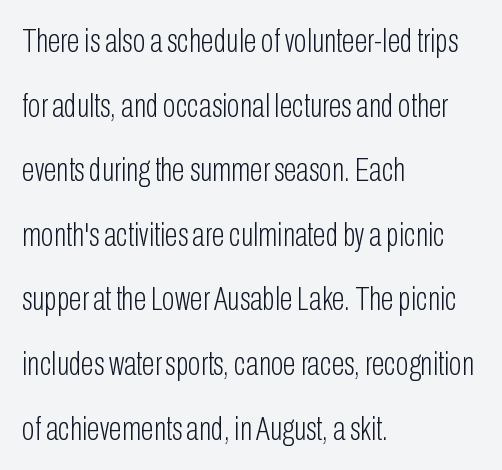
What stands out about the letter spacing? Nothing — it is the standard amount. Compared with typical paragraphs, the rows here are farther apart. Check the space under the baseline: it is left empty. Characters remain perfectly vertical along every line. The passage shown is typeset with a sans-serif family.
